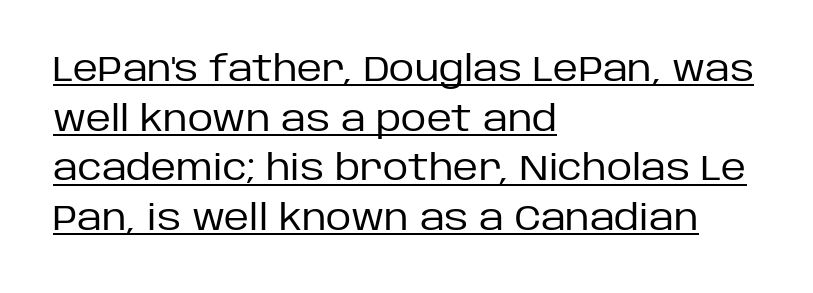
Q: Is the text bold? A: No.
Q: Is the text italic (slanted)? A: No, it is upright.
Q: Is the typeface a serif or a sans-serif typeface? A: Sans-serif.
Q: Is the text underlined? A: Yes.
Q: How is the paragraph aligned? A: Left-aligned.
Q: Is the spacing between letters normal or unusually wide? A: Normal.
Q: Is the spacing between lines tight, normal or loose? A: Normal.
Q: Width (condensed, normal, or wide)? A: Normal.
Q: Stroke contrast? A: Low.
Q: x-height? A: Large.
Q: Monospaced? A: No.
